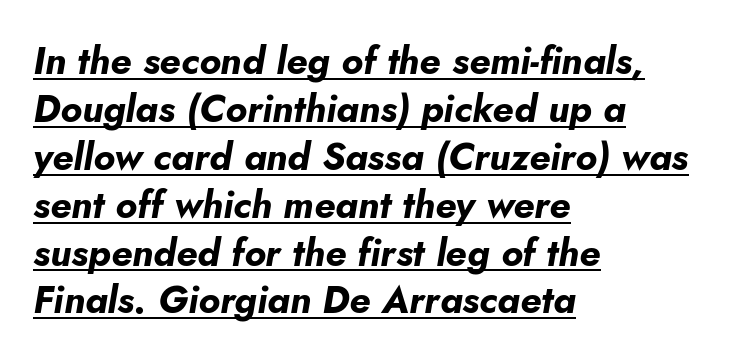
Q: Is the text bold? A: Yes.
Q: Is the text italic (slanted)? A: Yes, it leans right by about 5 degrees.
Q: Is the text underlined? A: Yes.
Q: How is the paragraph aligned? A: Left-aligned.
Q: Is the spacing between letters normal or unusually wide? A: Normal.
Q: Is the spacing between lines tight, normal or loose? A: Normal.
Q: Width (condensed, normal, or wide)? A: Normal.
Q: Stroke contrast? A: Low.
Q: x-height? A: Small.
Q: Monospaced? A: No.
